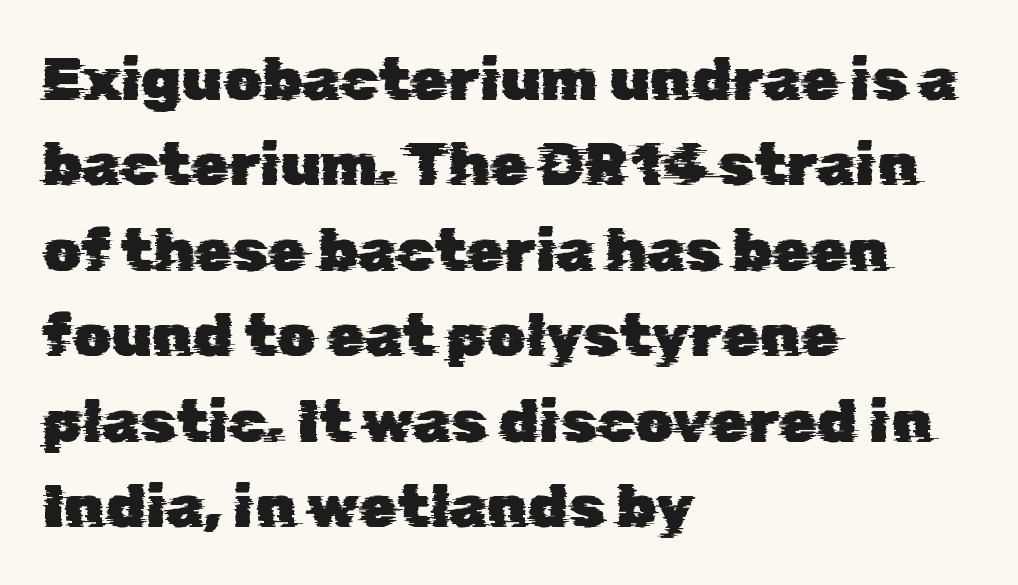
{"serif": "no", "width": "normal", "stroke_contrast": "low", "x_height": "medium", "monospaced": "no", "underline": "no", "align": "left", "line_spacing": "normal", "line_spacing_ratio": 1.4, "letter_spacing": "normal", "letter_spacing_em": 0.0, "glyph_px": 61}
